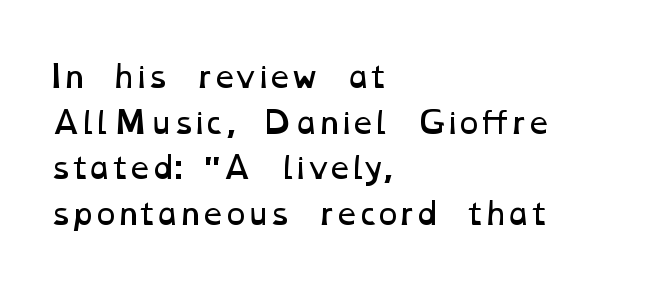
Q: Is the text bold? A: No.
Q: Is the text underlined? A: No.
Q: How is the paragraph aligned? A: Left-aligned.
Q: Is the spacing between letters normal or unusually wide? A: Normal.
Q: Is the spacing between lines tight, normal or loose? A: Normal.
Q: Width (condensed, normal, or wide)? A: Wide.
Q: Stroke contrast? A: Low.
Q: x-height? A: Medium.
Q: Monospaced? A: No.
